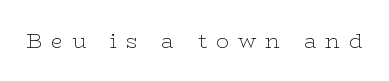
{"italic": "no", "bold": "no", "underline": "no", "letter_spacing": "wide", "letter_spacing_em": 0.43, "glyph_px": 21}
